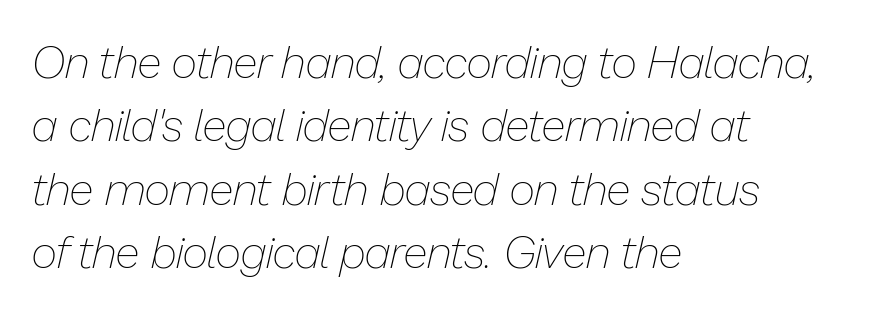
Q: Is the text bold? A: No.
Q: Is the text italic (slanted)? A: Yes, it leans right by about 13 degrees.
Q: Is the text underlined? A: No.
Q: How is the paragraph aligned? A: Left-aligned.
Q: Is the spacing between letters normal or unusually wide? A: Normal.
Q: Is the spacing between lines tight, normal or loose? A: Normal.
Q: Width (condensed, normal, or wide)? A: Normal.
Q: Stroke contrast? A: Low.
Q: x-height? A: Medium.
Q: Monospaced? A: No.
